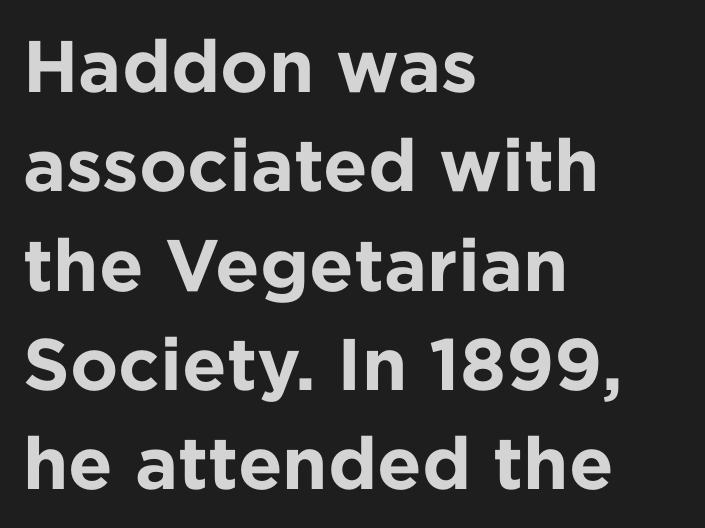
Q: Is the text bold? A: Yes.
Q: Is the text italic (slanted)? A: No, it is upright.
Q: Is the typeface a serif or a sans-serif typeface? A: Sans-serif.
Q: Is the text underlined? A: No.
Q: How is the paragraph aligned? A: Left-aligned.
Q: Is the spacing between letters normal or unusually wide? A: Normal.
Q: Is the spacing between lines tight, normal or loose? A: Normal.
Q: Width (condensed, normal, or wide)? A: Normal.
Q: Stroke contrast? A: Low.
Q: x-height? A: Medium.
Q: Monospaced? A: No.
